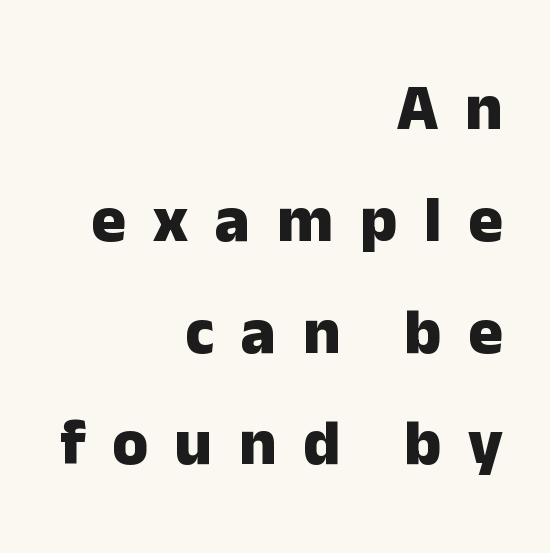
Q: Is the text bold? A: Yes.
Q: Is the text italic (slanted)? A: No, it is upright.
Q: Is the typeface a serif or a sans-serif typeface? A: Sans-serif.
Q: Is the text underlined? A: No.
Q: How is the paragraph aligned? A: Right-aligned.
Q: Is the spacing between letters normal or unusually wide? A: Unusually wide.
Q: Width (condensed, normal, or wide)? A: Normal.
Q: Stroke contrast? A: Low.
Q: x-height? A: Medium.
Q: Monospaced? A: No.
